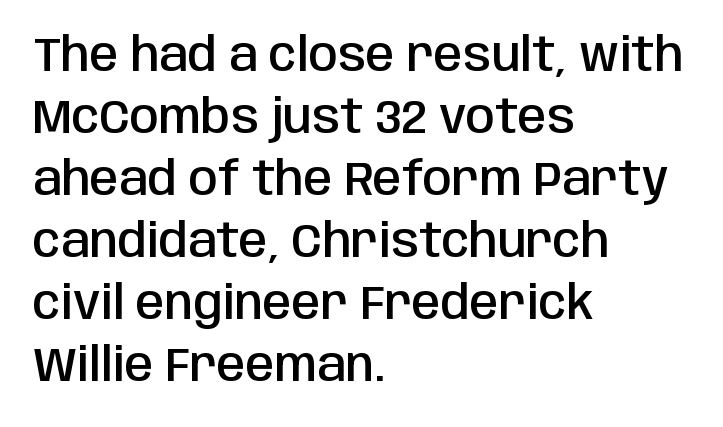
Q: Is the text bold? A: Semi-bold.
Q: Is the text italic (slanted)? A: No, it is upright.
Q: Is the typeface a serif or a sans-serif typeface? A: Sans-serif.
Q: Is the text underlined? A: No.
Q: How is the paragraph aligned? A: Left-aligned.
Q: Is the spacing between letters normal or unusually wide? A: Normal.
Q: Is the spacing between lines tight, normal or loose? A: Normal.
Q: Width (condensed, normal, or wide)? A: Condensed.
Q: Stroke contrast? A: Low.
Q: x-height? A: Large.
Q: Monospaced? A: No.
